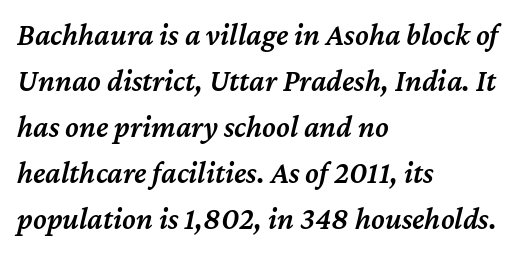
{"italic": "yes", "lean": "right", "slant_degrees": 12, "bold": "semi", "weight": "semibold", "width": "normal", "stroke_contrast": "medium", "x_height": "medium", "monospaced": "no", "underline": "no", "align": "left", "line_spacing": "normal", "line_spacing_ratio": 1.48, "letter_spacing": "normal", "letter_spacing_em": 0.0, "glyph_px": 31}
